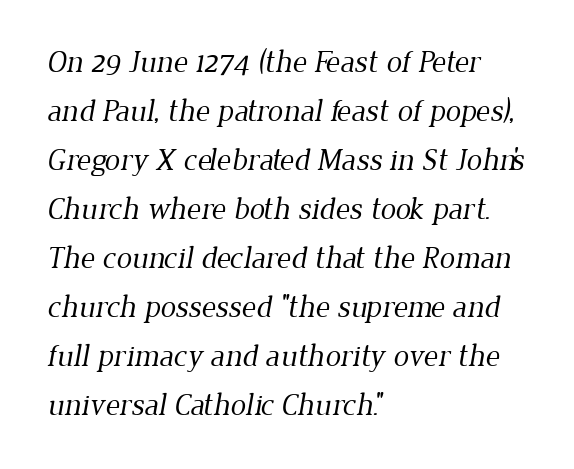
Is the block centered? No — it sits flush against the left margin. Line spacing here is normal. The face used here is rendered with its standard letterfit. Think standard paragraph weight, or any step lighter than that. Descender tails drop into unmarked territory. In terms of letterform style, serifs are clearly present.
